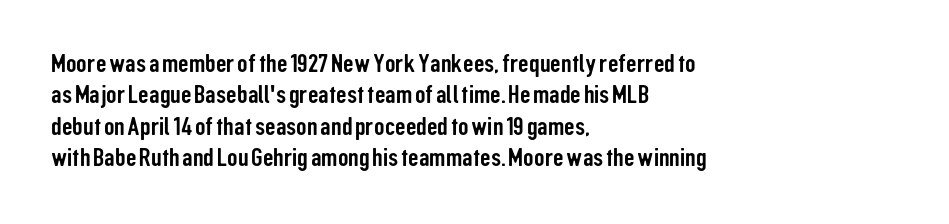
The image shows 26 px text type, upright; set left-aligned, line spacing 1.21x, normal letter spacing, not underlined.
